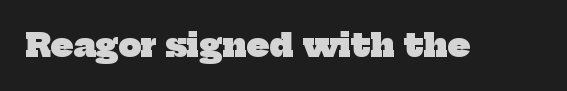
Q: Is the text bold? A: Yes.
Q: Is the typeface a serif or a sans-serif typeface? A: Serif.
Q: Is the text underlined? A: No.
Q: Is the spacing between letters normal or unusually wide? A: Normal.
Q: Width (condensed, normal, or wide)? A: Normal.
Q: Stroke contrast? A: Low.
Q: x-height? A: Medium.
Q: Monospaced? A: No.
